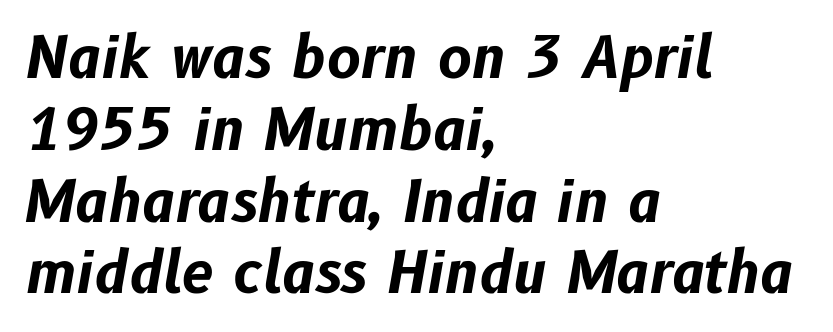
Descenders hang freely into open space. Evenly set lines give the paragraph a standard silhouette. Inter-character spacing is left at the font's built-in metrics. One-word summary of the alignment: left. Here the designer chose a conventional face with non-uniform glyph widths. When letters slant like this, we call the style italic.
